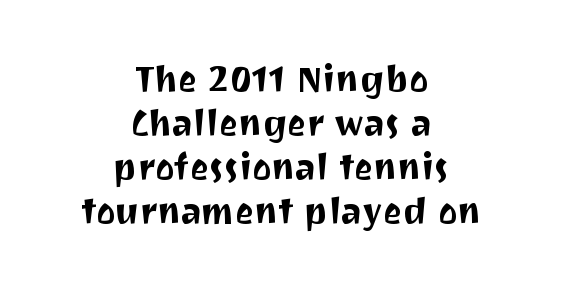
The image shows 36 px sans-serif type, upright; set centered, line spacing 1.22x, normal letter spacing, not underlined; medium stroke contrast and a medium x-height.
